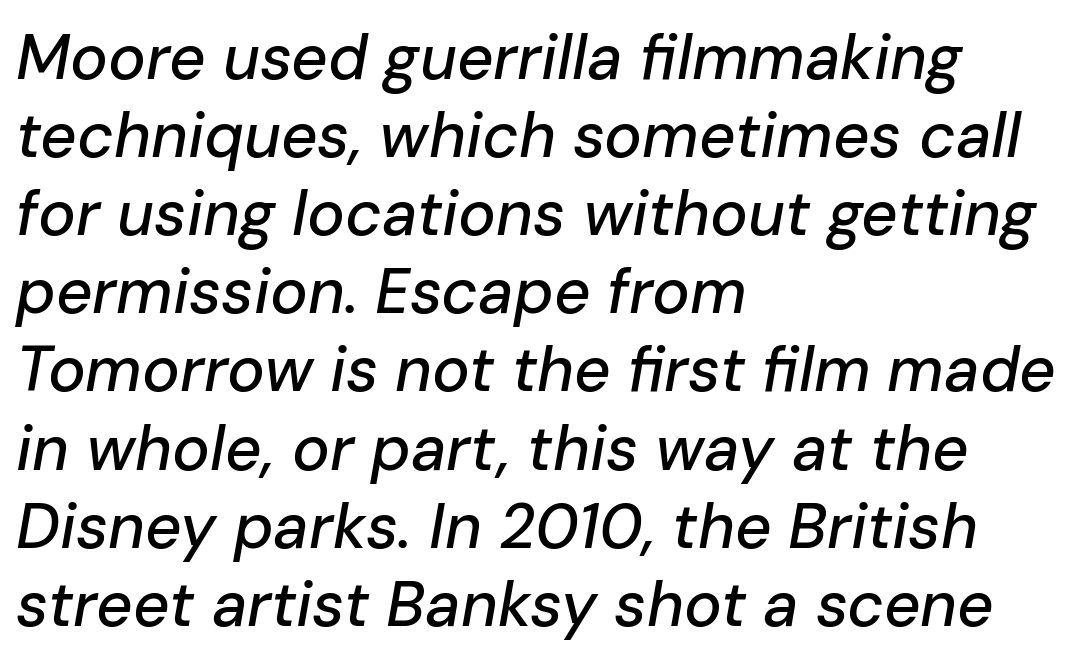
{"italic": "yes", "lean": "right", "slant_degrees": 10, "width": "normal", "stroke_contrast": "low", "x_height": "medium", "monospaced": "no", "underline": "no", "align": "left", "line_spacing_ratio": 1.24, "letter_spacing": "normal", "letter_spacing_em": 0.0, "glyph_px": 63}
